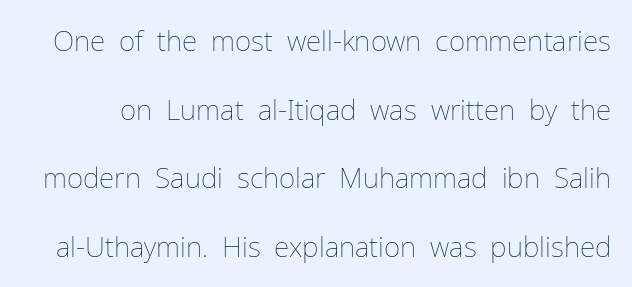
Q: Is the text bold? A: No.
Q: Is the text italic (slanted)? A: No, it is upright.
Q: Is the text underlined? A: No.
Q: Is the spacing between letters normal or unusually wide? A: Normal.
Q: Is the spacing between lines tight, normal or loose? A: Loose.
Q: Width (condensed, normal, or wide)? A: Normal.
Q: Stroke contrast? A: Low.
Q: x-height? A: Medium.
Q: Monospaced? A: No.
